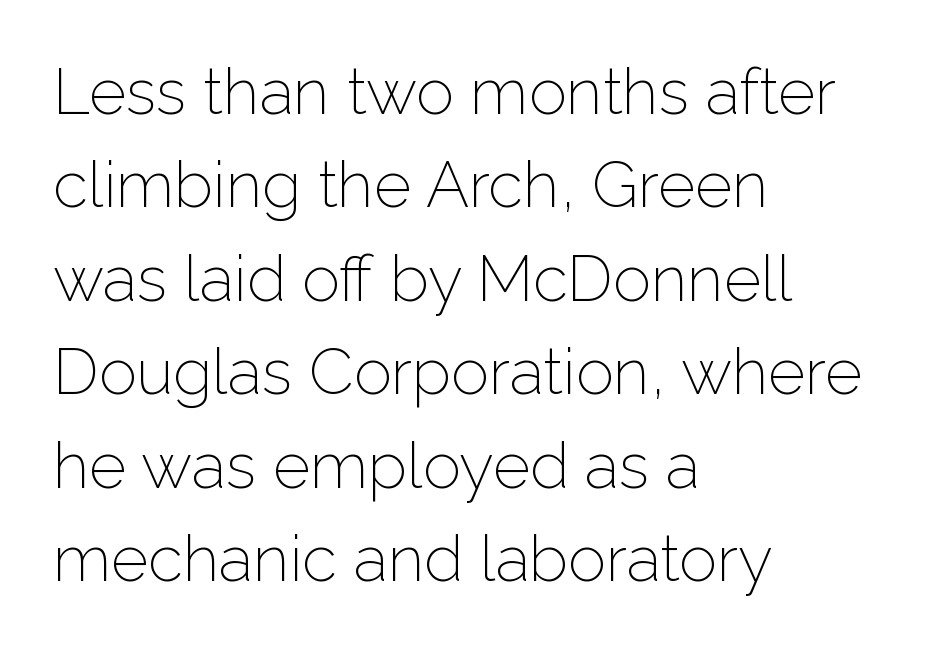
Looks like regular typesetting: each glyph gets only the width it needs. What's the leading like? Ordinary, nothing unusual. Letters rest on an invisible, unmarked baseline. Every character sits straight up, as roman type does. The gaps between neighbouring characters are ordinary and unremarkable.
